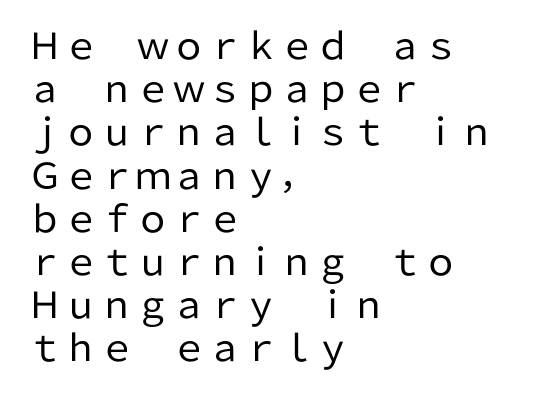
Rule under the text: the space is simply empty. A typesetter would label this face a sans. Glyph-to-glyph distance matches everyday printed text. The letterforms sit at book weight or below.
